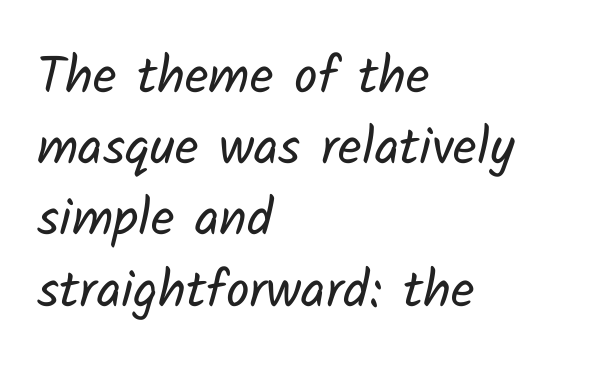
{"serif": "no", "bold": "no", "weight": "regular", "width": "normal", "stroke_contrast": "low", "x_height": "medium", "monospaced": "no", "underline": "no", "align": "left", "line_spacing": "normal", "line_spacing_ratio": 1.37, "letter_spacing": "normal", "letter_spacing_em": 0.0, "glyph_px": 52}
